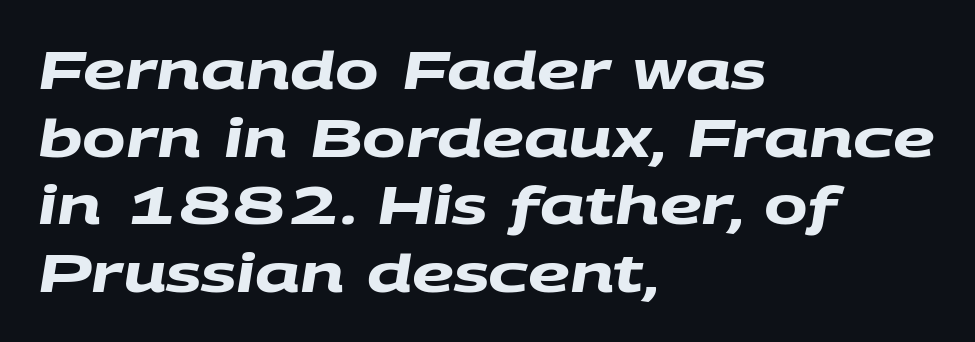
Q: Is the text bold? A: Yes.
Q: Is the typeface a serif or a sans-serif typeface? A: Sans-serif.
Q: Is the text underlined? A: No.
Q: How is the paragraph aligned? A: Left-aligned.
Q: Is the spacing between letters normal or unusually wide? A: Normal.
Q: Is the spacing between lines tight, normal or loose? A: Normal.
Q: Width (condensed, normal, or wide)? A: Wide.
Q: Stroke contrast? A: Medium.
Q: x-height? A: Large.
Q: Monospaced? A: No.
